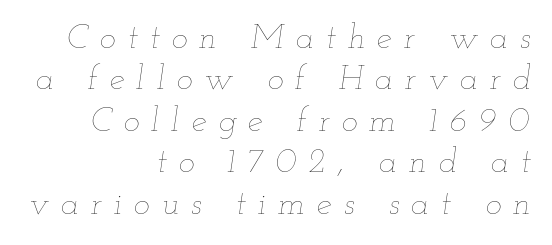
{"italic": "yes", "lean": "right", "slant_degrees": 12, "bold": "no", "weight": "thin", "width": "wide", "stroke_contrast": "low", "x_height": "small", "monospaced": "no", "underline": "no", "align": "right", "line_spacing_ratio": 1.22, "letter_spacing": "wide", "letter_spacing_em": 0.35, "glyph_px": 34}
